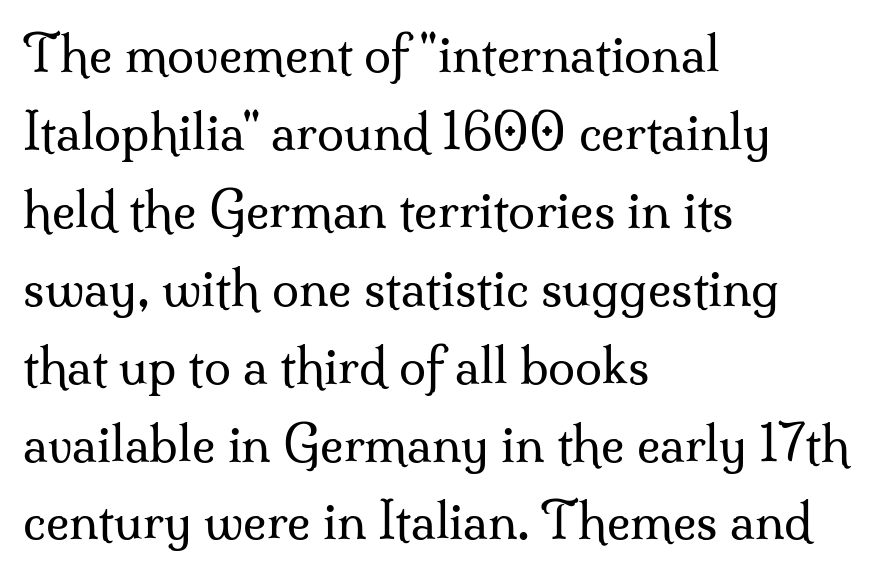
{"serif": "yes", "italic": "no", "bold": "no", "weight": "regular", "width": "normal", "stroke_contrast": "medium", "x_height": "small", "monospaced": "no", "underline": "no", "align": "left", "line_spacing": "normal", "line_spacing_ratio": 1.59, "letter_spacing": "normal", "letter_spacing_em": 0.0, "glyph_px": 49}
